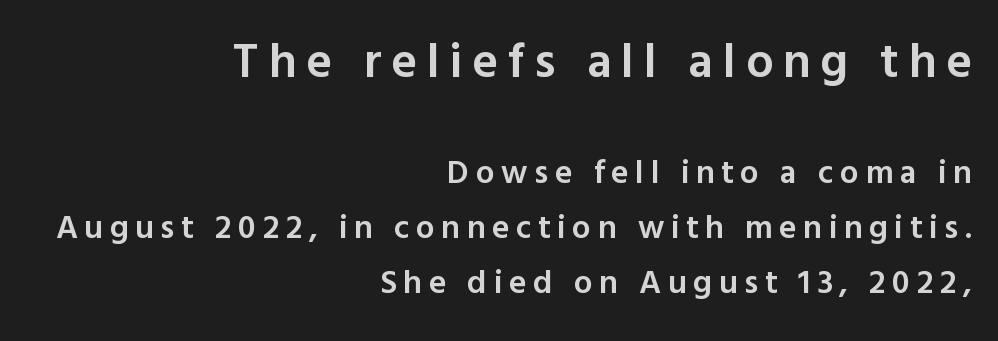
{"serif": "no", "italic": "no", "bold": "semi", "weight": "semibold", "width": "normal", "x_height": "medium", "monospaced": "no", "underline": "no", "align": "right", "line_spacing": "normal", "line_spacing_ratio": 1.68, "letter_spacing": "wide", "letter_spacing_em": 0.2, "larger_block": "first", "size_ratio": 1.48, "glyph_px": 49}
